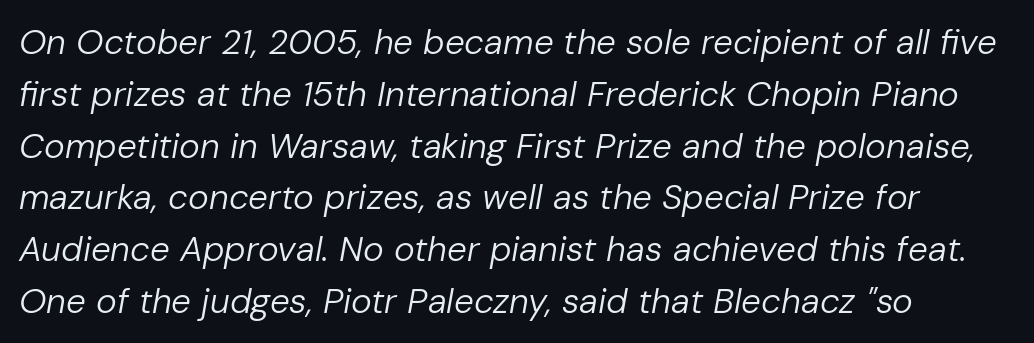
Q: Is the text bold? A: No.
Q: Is the text italic (slanted)? A: Yes, it leans right by about 10 degrees.
Q: Is the text underlined? A: No.
Q: How is the paragraph aligned? A: Left-aligned.
Q: Is the spacing between letters normal or unusually wide? A: Normal.
Q: Is the spacing between lines tight, normal or loose? A: Normal.
Q: Width (condensed, normal, or wide)? A: Normal.
Q: Stroke contrast? A: Low.
Q: x-height? A: Medium.
Q: Monospaced? A: No.
